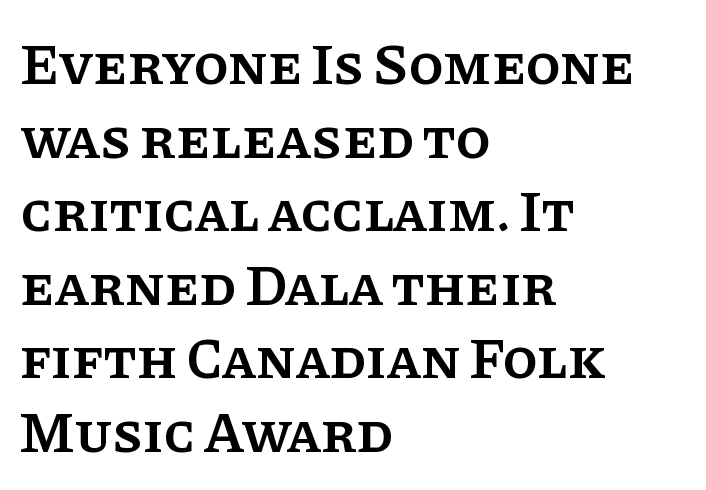
These lines are composed in type with serifs. Does the copy run flush right? No — it runs flush left. Beneath every word, the page is bare. Rows of type keep a routine distance in the vertical direction. The letterforms sit shoulder to shoulder at normal distance. Spacing verdict: proportional, widths tailored to each character.
